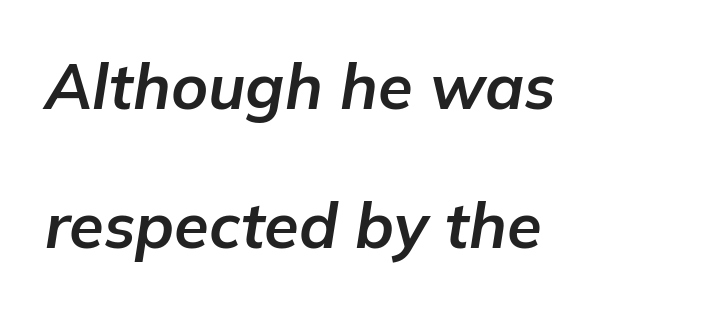
Here the designer chose a conventional face with non-uniform glyph widths. How are the letters spaced? Ordinarily, with no added tracking. Weight: bold. Horizontally, the lines are justified to the leading edge only. Each new line begins a long way beneath the previous one.
